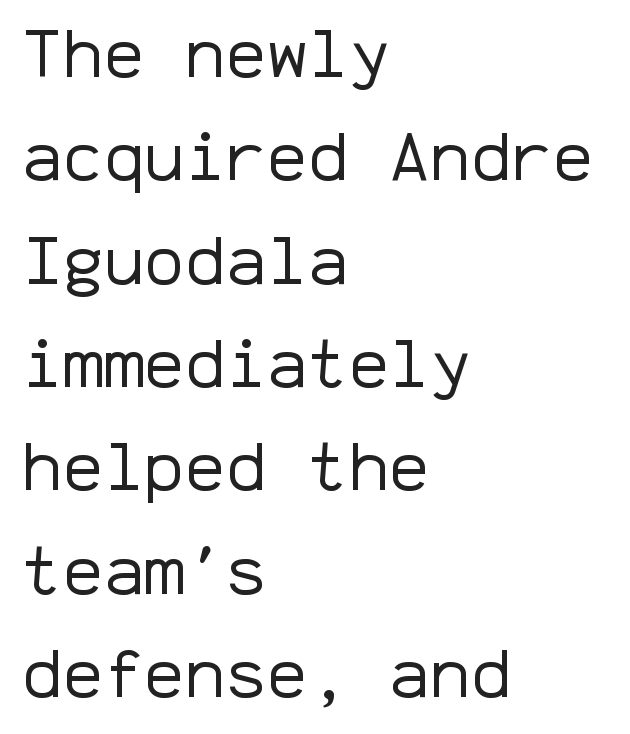
The image shows 68 px regular-weight sans-serif type, upright, monospaced; set left-aligned, normal line spacing (1.52x), normal letter spacing, not underlined; low stroke contrast and a medium x-height.
